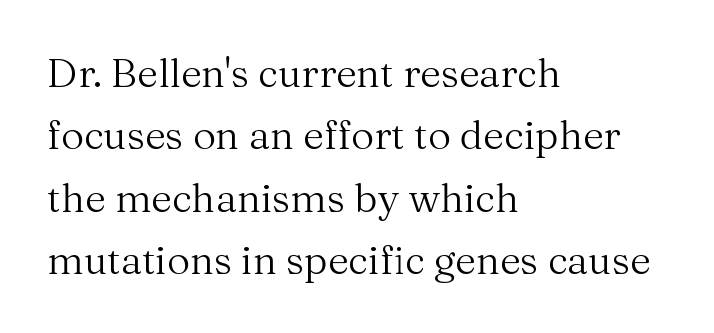
Q: Is the text bold? A: No.
Q: Is the text italic (slanted)? A: No, it is upright.
Q: Is the typeface a serif or a sans-serif typeface? A: Serif.
Q: Is the text underlined? A: No.
Q: How is the paragraph aligned? A: Left-aligned.
Q: Is the spacing between letters normal or unusually wide? A: Normal.
Q: Is the spacing between lines tight, normal or loose? A: Normal.
Q: Width (condensed, normal, or wide)? A: Normal.
Q: Stroke contrast? A: Medium.
Q: x-height? A: Medium.
Q: Monospaced? A: No.
